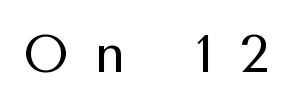
These lines are composed in type without serifs. Between one letter and the next there's a generous, obvious gap. Style check: upright. Check the space under the baseline: it is left empty. These glyphs show unthickened strokes, regular width or finer.
